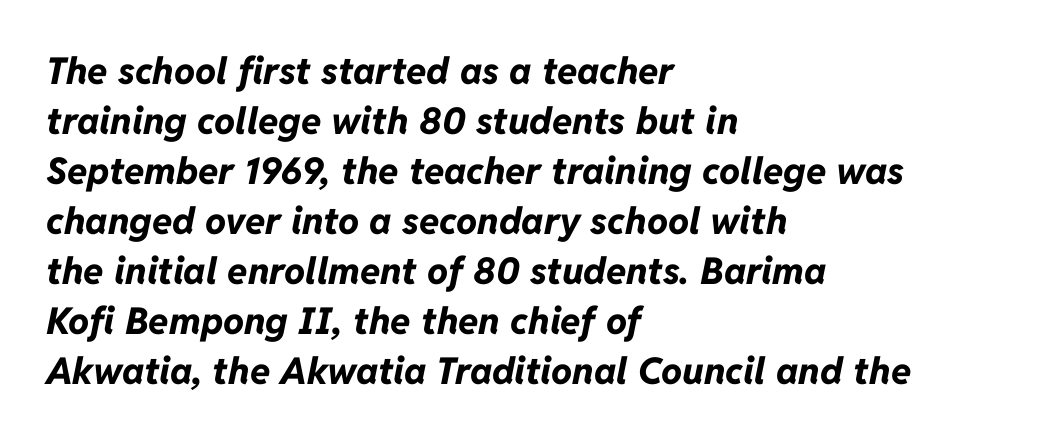
The image shows 37 px bold type, italic (leaning right); set left-aligned, normal line spacing (1.35x), normal letter spacing, not underlined; low stroke contrast and a medium x-height.
